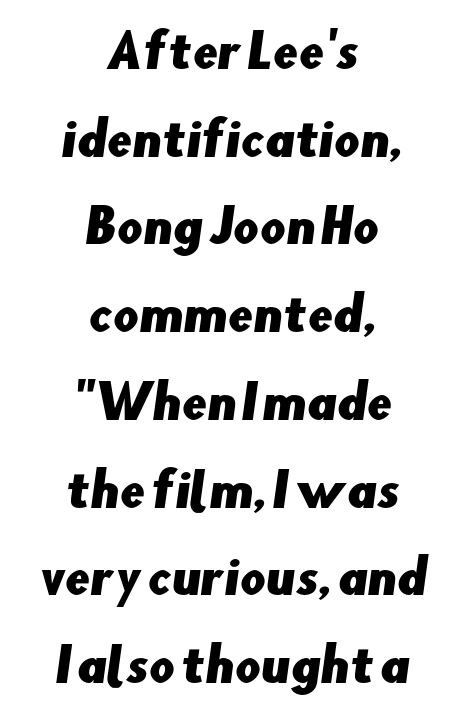
{"serif": "no", "width": "normal", "stroke_contrast": "low", "x_height": "small", "monospaced": "no", "underline": "no", "align": "center", "line_spacing": "loose", "line_spacing_ratio": 1.95, "letter_spacing": "normal", "letter_spacing_em": 0.0, "glyph_px": 45}
